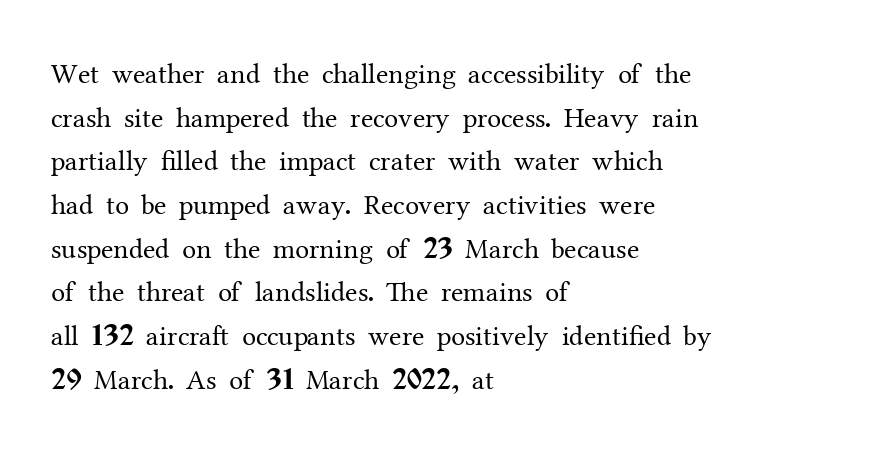
{"serif": "yes", "italic": "no", "bold": "no", "weight": "regular", "width": "normal", "stroke_contrast": "medium", "x_height": "medium", "monospaced": "no", "underline": "no", "align": "left", "line_spacing": "normal", "line_spacing_ratio": 1.56, "letter_spacing": "normal", "letter_spacing_em": 0.0, "glyph_px": 28}
